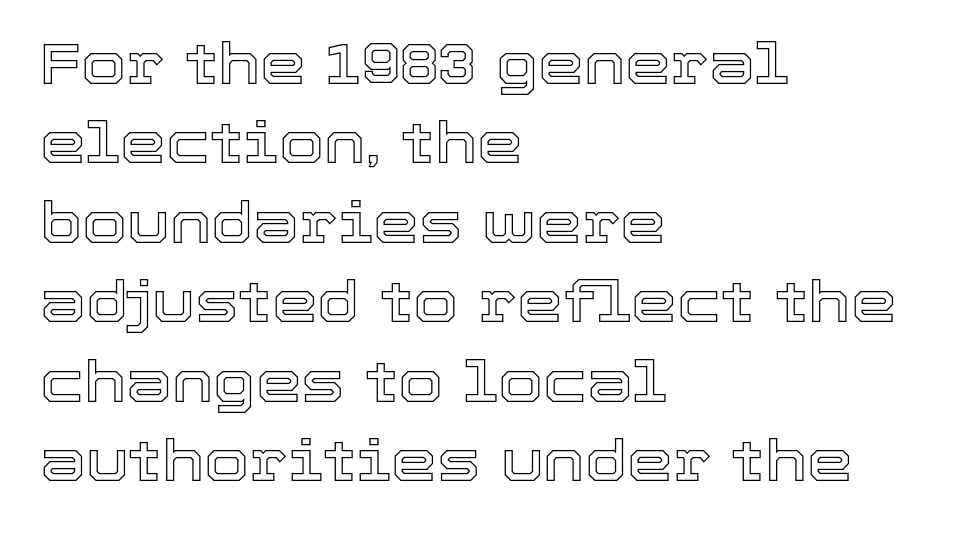
{"italic": "no", "width": "normal", "x_height": "medium", "monospaced": "no", "underline": "no", "align": "left", "line_spacing": "normal", "line_spacing_ratio": 1.37, "letter_spacing": "normal", "letter_spacing_em": 0.0, "glyph_px": 58}
